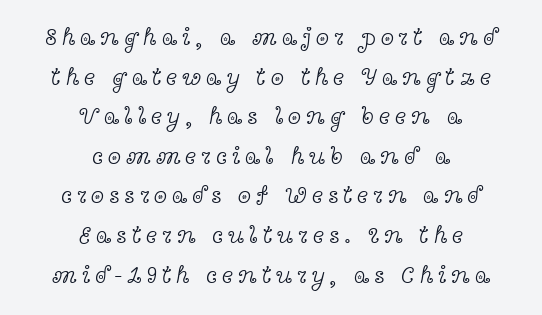
Q: Is the text bold? A: No.
Q: Is the text italic (slanted)? A: No, it is upright.
Q: Is the text underlined? A: No.
Q: How is the paragraph aligned? A: Centered.
Q: Is the spacing between letters normal or unusually wide? A: Unusually wide.
Q: Is the spacing between lines tight, normal or loose? A: Normal.
